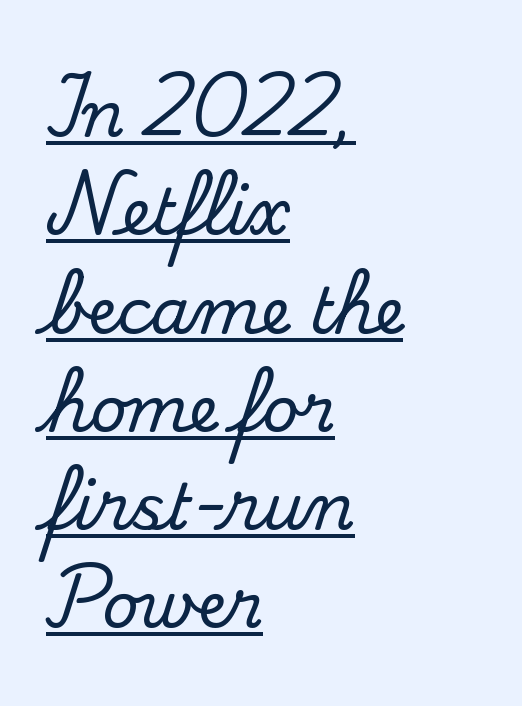
Q: Is the text italic (slanted)? A: Yes.
Q: Is the text underlined? A: Yes.
Q: How is the paragraph aligned? A: Left-aligned.
Q: Is the spacing between letters normal or unusually wide? A: Normal.
Q: Is the spacing between lines tight, normal or loose? A: Normal.
Q: Width (condensed, normal, or wide)? A: Normal.
Q: Stroke contrast? A: Medium.
Q: x-height? A: Small.
Q: Monospaced? A: No.
